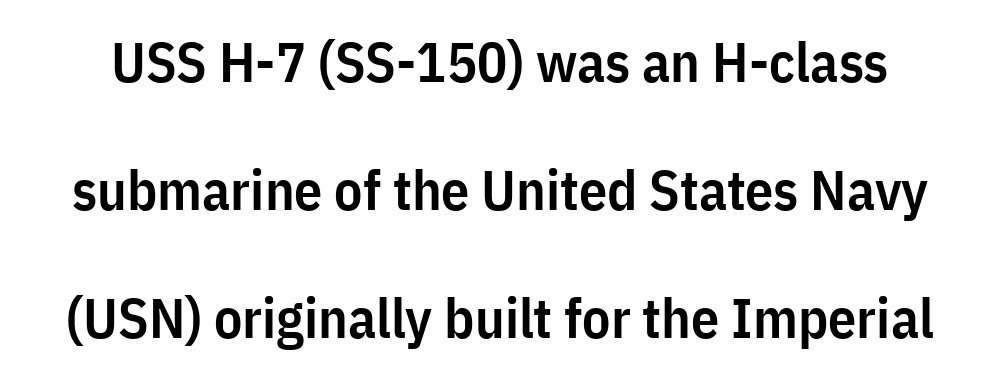
{"serif": "no", "italic": "no", "bold": "semi", "weight": "semibold", "width": "condensed", "stroke_contrast": "low", "x_height": "medium", "monospaced": "no", "underline": "no", "line_spacing": "loose", "line_spacing_ratio": 2.29, "letter_spacing": "normal", "letter_spacing_em": 0.0, "glyph_px": 56}
